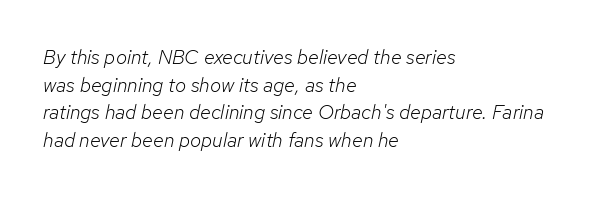
The image shows 20 px text type, italic (leaning right); set left-aligned, normal line spacing (1.38x), normal letter spacing, not underlined.
